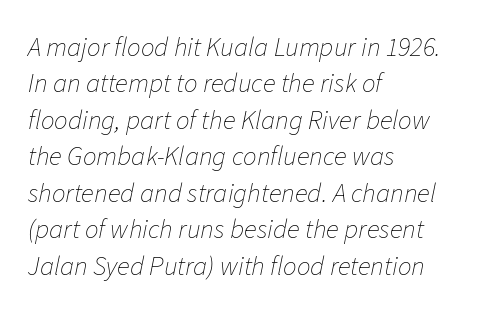
The image shows 27 px text type, italic (leaning right); set left-aligned, normal line spacing (1.35x), normal letter spacing, not underlined.
